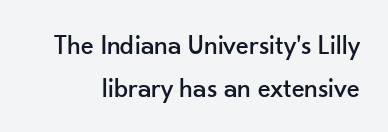
{"italic": "no", "underline": "no", "line_spacing": "normal", "line_spacing_ratio": 1.58, "letter_spacing": "normal", "letter_spacing_em": 0.0, "glyph_px": 27}
